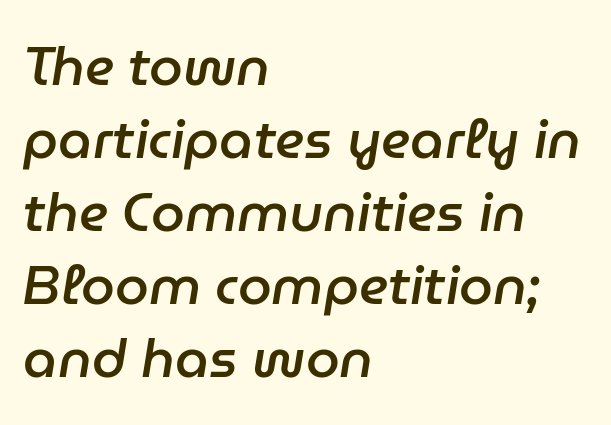
In terms of posture, this sample is oblique. If you drew a ruler down the left edge, every line would touch it. Weight: semibold (demi). A bare baseline throughout the passage. Leading: standard.
